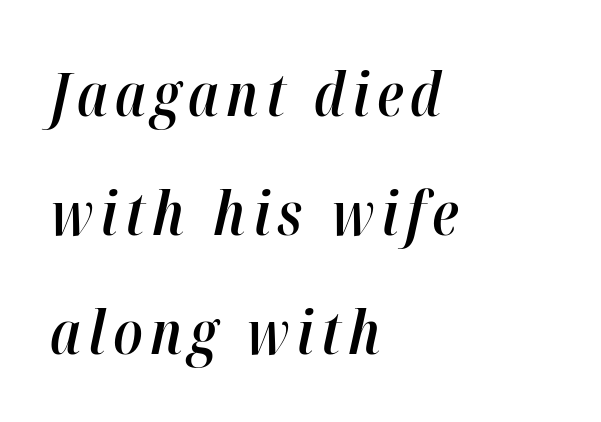
Designer's note — italics engaged. Each row of text sits above clean, open space. Typographic density is moderately raised because the face is semibold. Leading: increased. Where is the straight margin? On the left. The rendering uses natural spacing where letterforms have individual widths.
